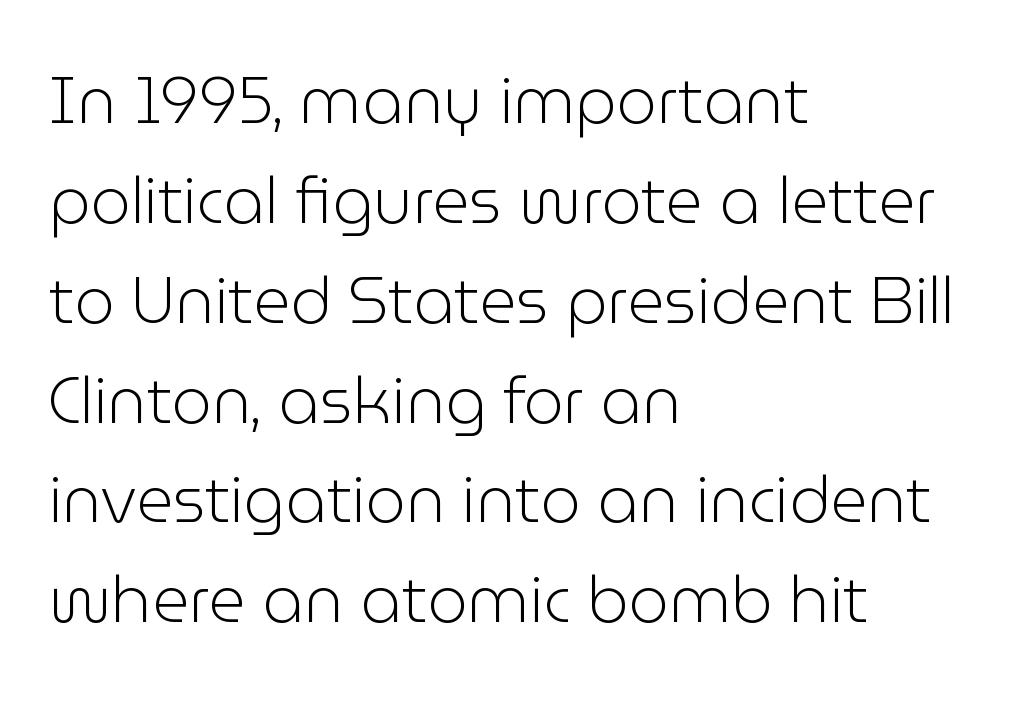
Interline gaps are of average width in this sample. These glyphs show unthickened strokes, regular width or finer. Ordinary non-slanted type is in use. The horizontal fit of the characters is conventional and even.
